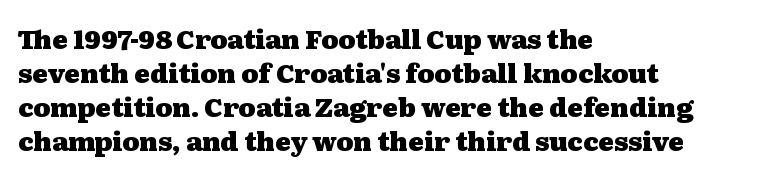
{"italic": "no", "bold": "yes", "underline": "no", "align": "left", "line_spacing": "normal", "line_spacing_ratio": 1.31, "letter_spacing": "normal", "letter_spacing_em": 0.0, "glyph_px": 26}
